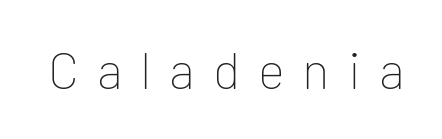
Q: Is the text bold? A: No.
Q: Is the text italic (slanted)? A: No, it is upright.
Q: Is the typeface a serif or a sans-serif typeface? A: Sans-serif.
Q: Is the text underlined? A: No.
Q: Is the spacing between letters normal or unusually wide? A: Unusually wide.
Q: Width (condensed, normal, or wide)? A: Normal.
Q: Stroke contrast? A: Low.
Q: x-height? A: Medium.
Q: Monospaced? A: No.
